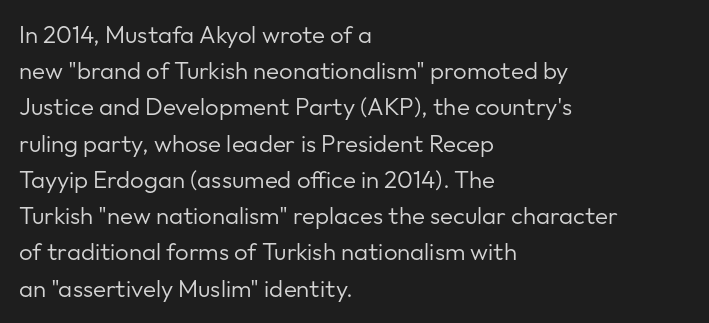
{"italic": "no", "bold": "no", "underline": "no", "align": "left", "line_spacing": "normal", "line_spacing_ratio": 1.51, "letter_spacing": "normal", "letter_spacing_em": 0.0, "glyph_px": 24}
